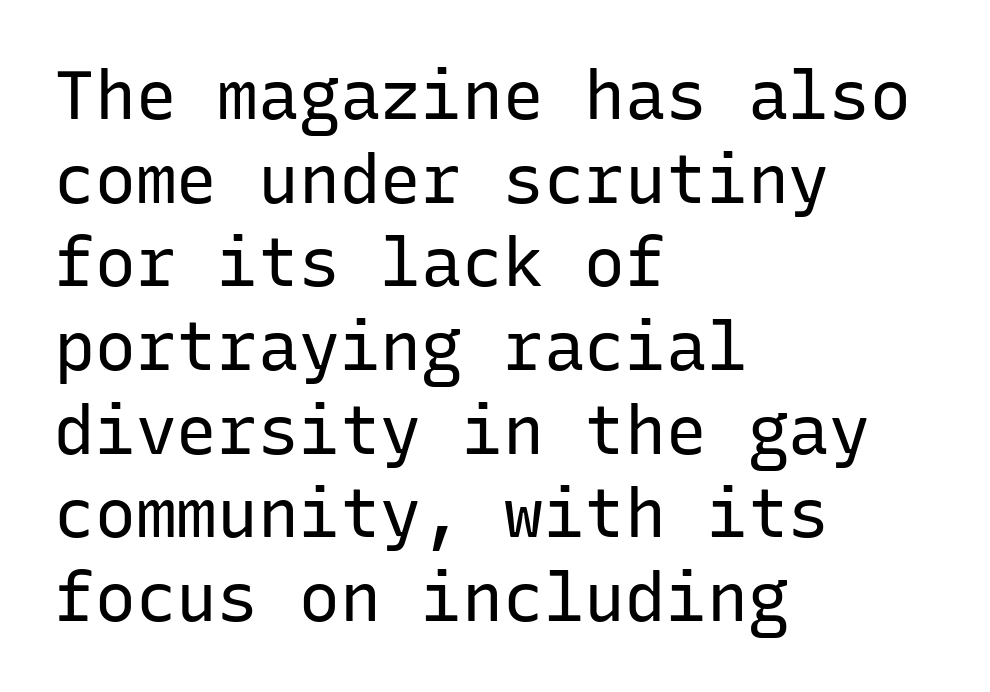
{"serif": "no", "italic": "no", "bold": "no", "weight": "regular", "width": "normal", "stroke_contrast": "low", "x_height": "medium", "monospaced": "yes", "underline": "no", "align": "left", "line_spacing_ratio": 1.23, "letter_spacing": "normal", "letter_spacing_em": 0.0, "glyph_px": 68}
